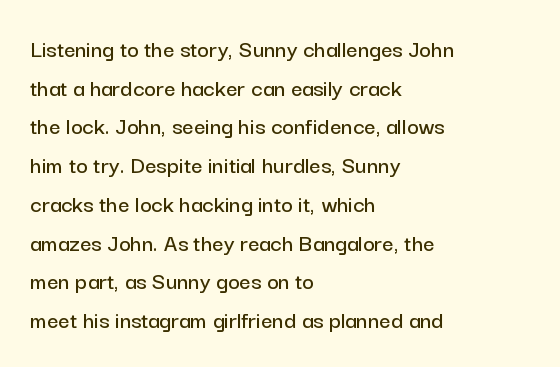
The image shows 25 px text type, upright; set left-aligned, normal line spacing (1.55x), normal letter spacing, not underlined.
